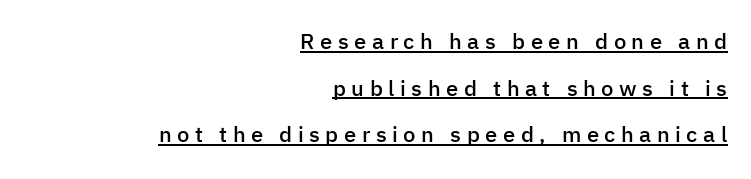
Q: Is the text bold? A: Semi-bold.
Q: Is the text italic (slanted)? A: No, it is upright.
Q: Is the text underlined? A: Yes.
Q: How is the paragraph aligned? A: Right-aligned.
Q: Is the spacing between letters normal or unusually wide? A: Unusually wide.
Q: Is the spacing between lines tight, normal or loose? A: Loose.
